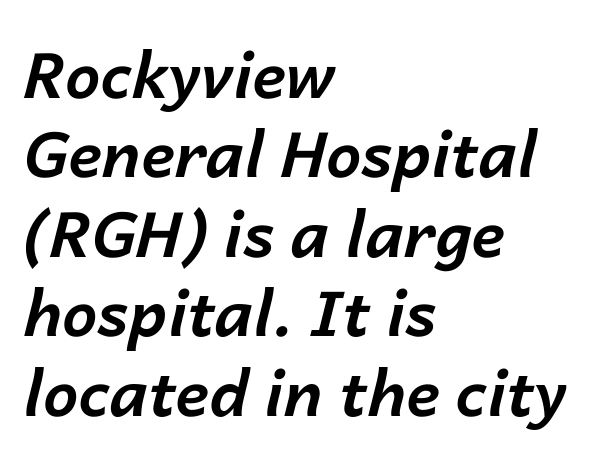
Q: Is the text bold? A: Yes.
Q: Is the text italic (slanted)? A: Yes, it leans right by about 14 degrees.
Q: Is the text underlined? A: No.
Q: How is the paragraph aligned? A: Left-aligned.
Q: Is the spacing between letters normal or unusually wide? A: Normal.
Q: Is the spacing between lines tight, normal or loose? A: Normal.
Q: Width (condensed, normal, or wide)? A: Normal.
Q: Stroke contrast? A: Low.
Q: x-height? A: Medium.
Q: Monospaced? A: No.
